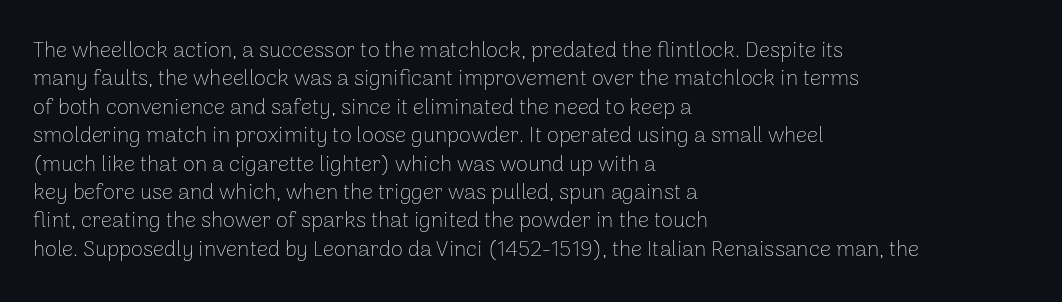
Q: Is the text bold? A: No.
Q: Is the text italic (slanted)? A: No, it is upright.
Q: Is the text underlined? A: No.
Q: How is the paragraph aligned? A: Left-aligned.
Q: Is the spacing between letters normal or unusually wide? A: Normal.
Q: Is the spacing between lines tight, normal or loose? A: Normal.
